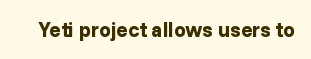
The image shows 21 px bold type, upright; set normal letter spacing, not underlined.
